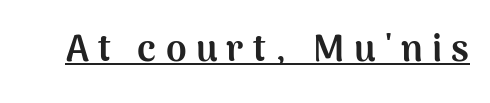
The image shows 37 px bold sans-serif type, upright; set unusually wide letter spacing (+0.25 em), underlined; medium stroke contrast and a medium x-height.
